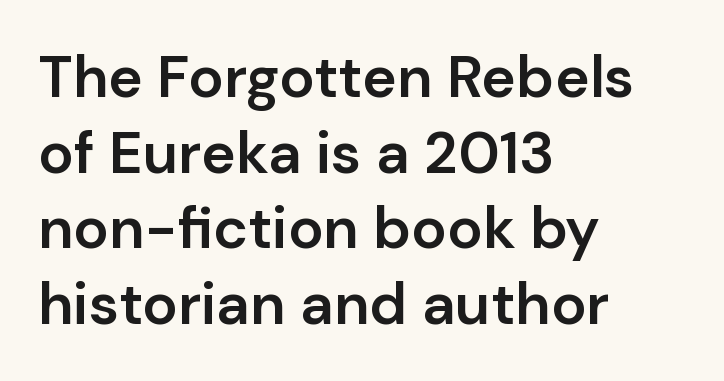
Q: Is the text bold? A: Semi-bold.
Q: Is the text italic (slanted)? A: No, it is upright.
Q: Is the typeface a serif or a sans-serif typeface? A: Sans-serif.
Q: Is the text underlined? A: No.
Q: How is the paragraph aligned? A: Left-aligned.
Q: Is the spacing between letters normal or unusually wide? A: Normal.
Q: Is the spacing between lines tight, normal or loose? A: Normal.
Q: Width (condensed, normal, or wide)? A: Normal.
Q: Stroke contrast? A: Low.
Q: x-height? A: Medium.
Q: Monospaced? A: No.
